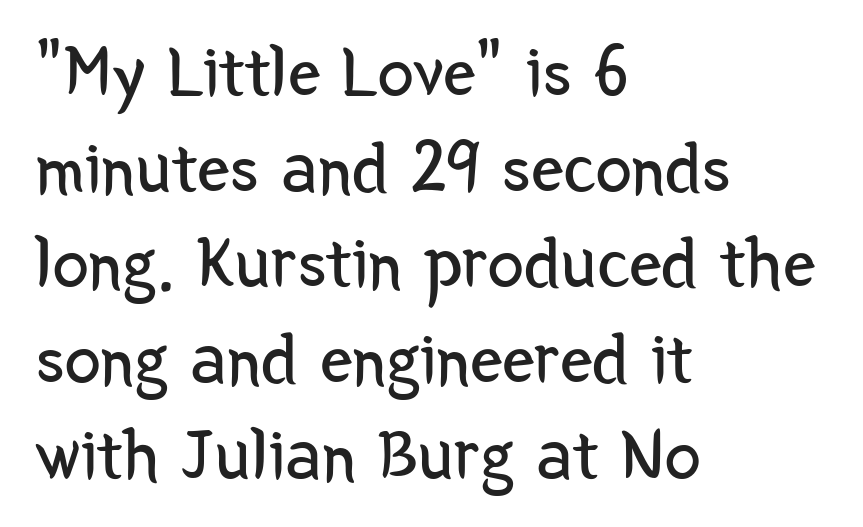
Posture: vertical. Casual observation: everything's shoved over to the left. This is not heavy type; no bold has been used. The typeface chosen for these lines omits serifs. The rendering keeps characters at their native spacing. Anything drawn beneath the words? Only blank space.
